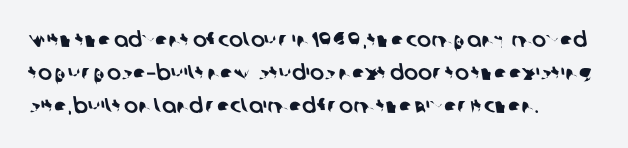
Standard letterfit; no display-style spreading of the glyphs. Unmarked baselines from the first word to the last. Notice how the passage keeps a crisp vertical edge on the left only. Leading: standard.
